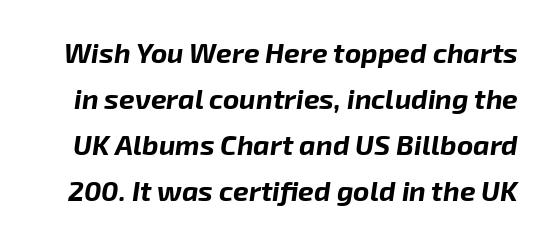
Q: Is the text bold? A: Yes.
Q: Is the text italic (slanted)? A: Yes, it leans right by about 8 degrees.
Q: Is the text underlined? A: No.
Q: Is the spacing between letters normal or unusually wide? A: Normal.
Q: Is the spacing between lines tight, normal or loose? A: Normal.
Q: Width (condensed, normal, or wide)? A: Normal.
Q: Stroke contrast? A: Low.
Q: x-height? A: Medium.
Q: Monospaced? A: No.
